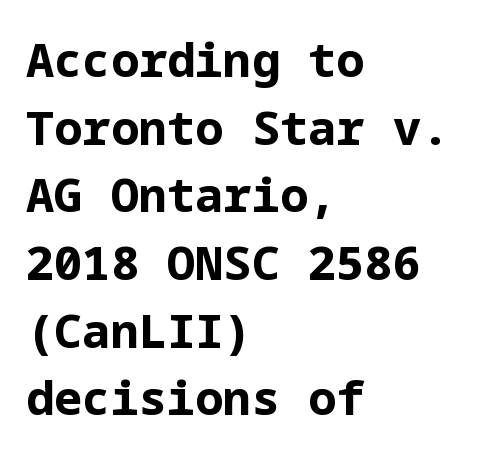
{"serif": "no", "italic": "no", "bold": "yes", "weight": "bold", "width": "normal", "stroke_contrast": "low", "x_height": "medium", "underline": "no", "align": "left", "line_spacing": "normal", "line_spacing_ratio": 1.44, "letter_spacing": "normal", "letter_spacing_em": 0.0, "glyph_px": 47}
